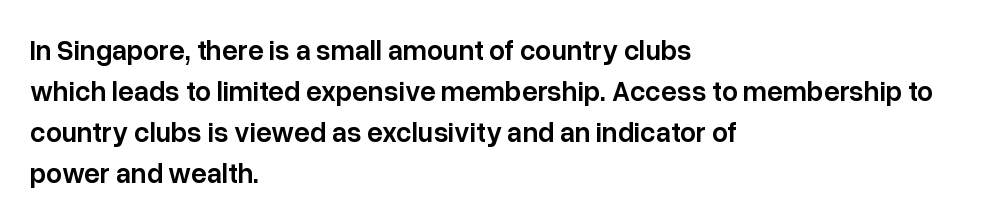
Q: Is the text bold? A: Semi-bold.
Q: Is the text italic (slanted)? A: No, it is upright.
Q: Is the typeface a serif or a sans-serif typeface? A: Sans-serif.
Q: Is the text underlined? A: No.
Q: How is the paragraph aligned? A: Left-aligned.
Q: Is the spacing between letters normal or unusually wide? A: Normal.
Q: Is the spacing between lines tight, normal or loose? A: Normal.
Q: Width (condensed, normal, or wide)? A: Normal.
Q: Stroke contrast? A: Low.
Q: x-height? A: Medium.
Q: Monospaced? A: No.
